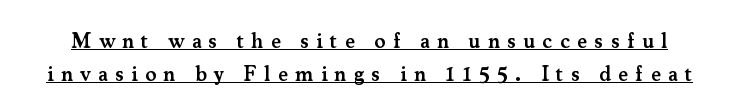
Q: Is the text bold? A: Semi-bold.
Q: Is the text italic (slanted)? A: No, it is upright.
Q: Is the text underlined? A: Yes.
Q: Is the spacing between letters normal or unusually wide? A: Unusually wide.
Q: Is the spacing between lines tight, normal or loose? A: Normal.
